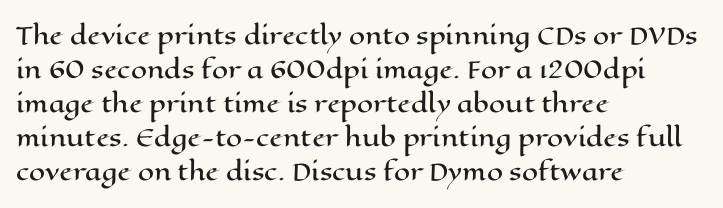
Clear beneath every line of the passage. Notice how descenders clear the ascenders below comfortably — that's standard leading. In terms of letterspacing, this is plain default setting. The lettering stays uniformly vertical, giving the passage a roman look. The lines in this sample share a left origin and differ only in where they stop.
